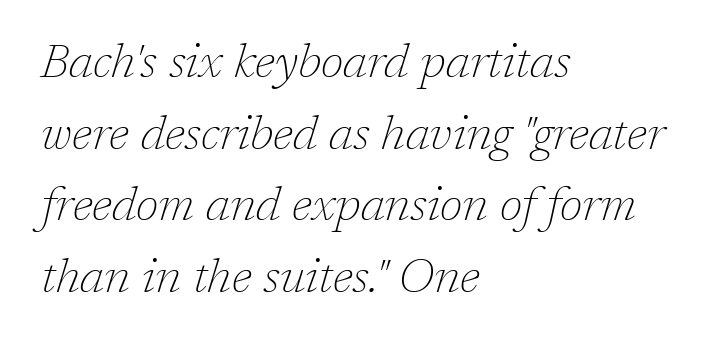
The image shows 48 px thin serif type, italic (leaning right); set left-aligned, normal line spacing (1.49x), normal letter spacing, not underlined; low stroke contrast and a medium x-height.
